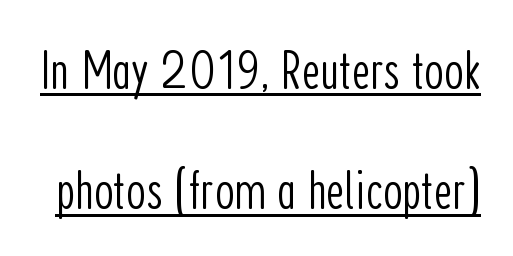
The image shows 56 px light, condensed sans-serif type, upright; set loose line spacing (2.15x), normal letter spacing, underlined; low stroke contrast and a medium x-height.
